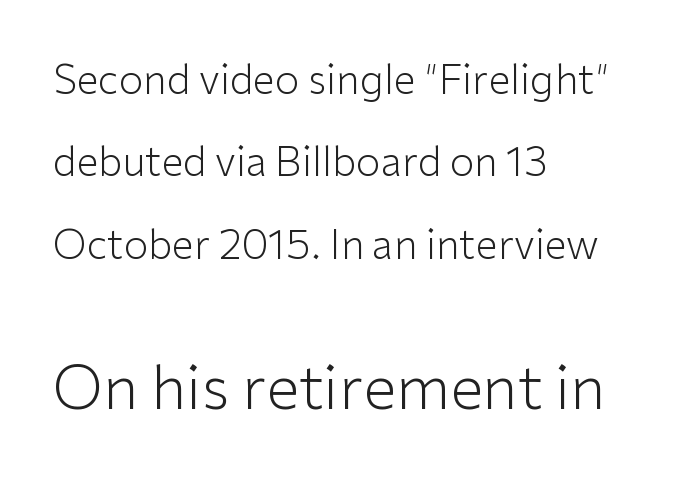
The image shows 60 px light sans-serif type, upright; set left-aligned, loose line spacing (2.06x), normal letter spacing, not underlined; the second (bottom) block is 1.5x larger; low stroke contrast and a medium x-height.
